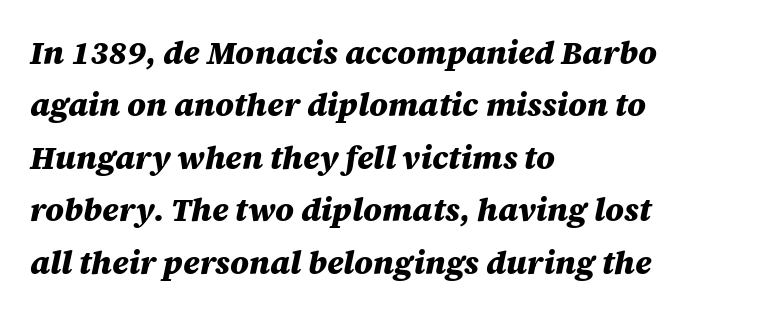
Regular leading. Which margin do the lines hug? The left one — the right edge is uneven. In terms of posture, this sample is oblique. These lines are rendered in a variable-pitch font.
